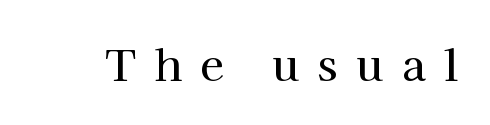
The glyphs in this specimen are seriffed. Italic? Not at all — the glyphs are vertical. Looks like regular typesetting: each glyph gets only the width it needs. Words appear elongated and porous because spacing is wide. Beneath every word, the page is bare.
